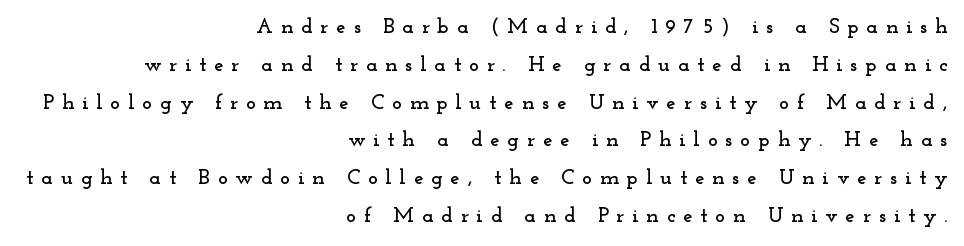
The image shows 21 px text type, upright; set right-aligned, line spacing 1.8x, unusually wide letter spacing (+0.38 em), not underlined.
